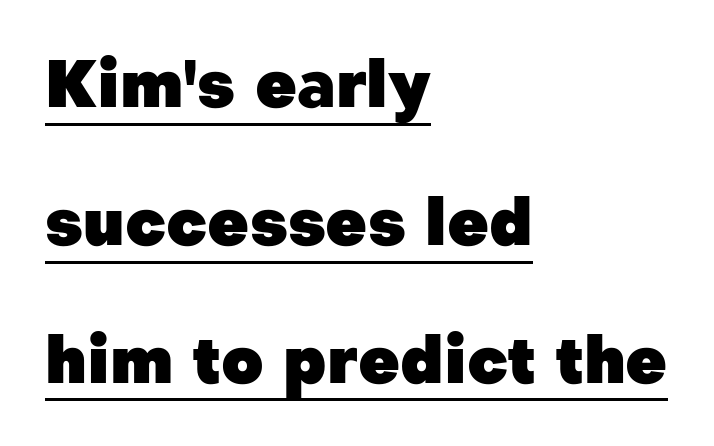
{"serif": "no", "italic": "no", "bold": "yes", "weight": "heavy", "width": "normal", "stroke_contrast": "low", "x_height": "medium", "monospaced": "no", "underline": "yes", "align": "left", "line_spacing": "loose", "line_spacing_ratio": 2.12, "letter_spacing": "normal", "letter_spacing_em": 0.0, "glyph_px": 65}
